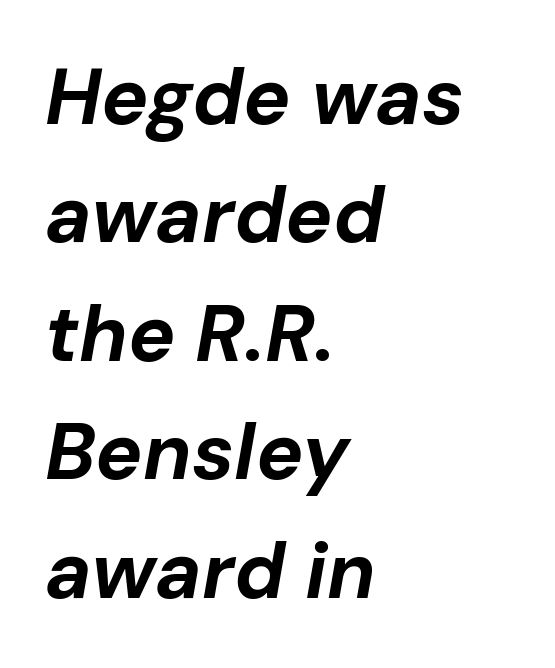
Q: Is the text bold? A: Yes.
Q: Is the text italic (slanted)? A: Yes, it leans right by about 10 degrees.
Q: Is the text underlined? A: No.
Q: How is the paragraph aligned? A: Left-aligned.
Q: Is the spacing between letters normal or unusually wide? A: Normal.
Q: Is the spacing between lines tight, normal or loose? A: Normal.
Q: Width (condensed, normal, or wide)? A: Normal.
Q: Stroke contrast? A: Low.
Q: x-height? A: Medium.
Q: Monospaced? A: No.
